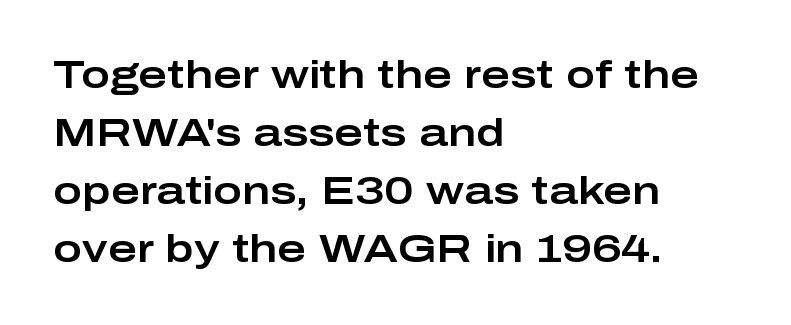
The image shows 39 px wide sans-serif type, upright; set left-aligned, normal line spacing (1.49x), normal letter spacing, not underlined; low stroke contrast and a medium x-height.
